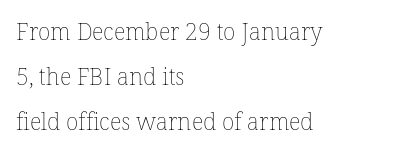
Q: Is the text bold? A: No.
Q: Is the text italic (slanted)? A: No, it is upright.
Q: Is the text underlined? A: No.
Q: How is the paragraph aligned? A: Left-aligned.
Q: Is the spacing between letters normal or unusually wide? A: Normal.
Q: Is the spacing between lines tight, normal or loose? A: Loose.
